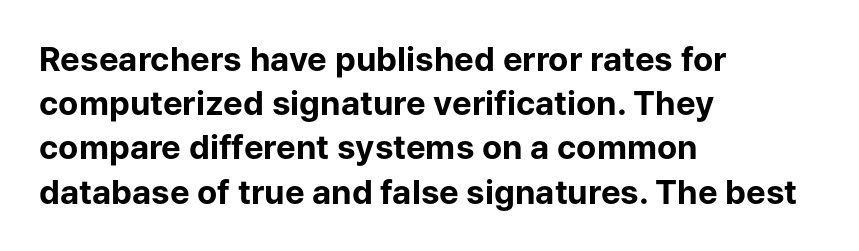
{"serif": "no", "italic": "no", "bold": "yes", "weight": "bold", "width": "normal", "stroke_contrast": "low", "x_height": "medium", "monospaced": "no", "underline": "no", "align": "left", "line_spacing": "normal", "line_spacing_ratio": 1.34, "letter_spacing": "normal", "letter_spacing_em": 0.0, "glyph_px": 33}
